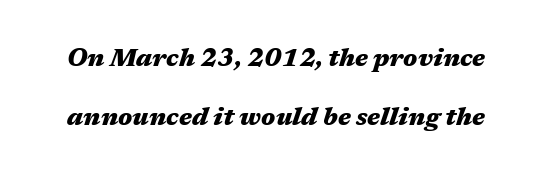
Vertical spacing — loose. Just letters on the line, the space beneath them empty. A dark, heavy texture on the line: the type is bold. The type is set solid horizontally, with unmodified tracking.
